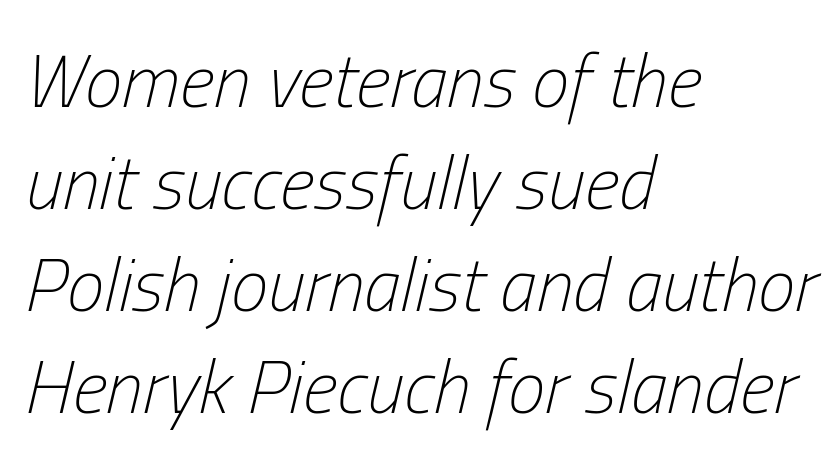
The image shows 75 px light, condensed type, italic (leaning right); set left-aligned, normal line spacing (1.36x), normal letter spacing, not underlined; low stroke contrast and a medium x-height.
